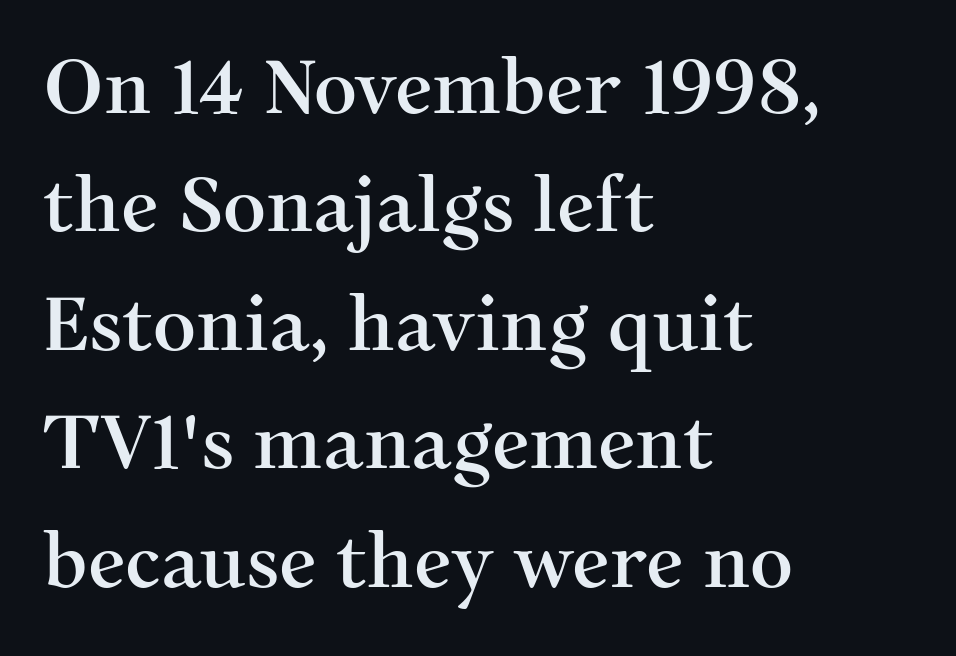
The image shows 75 px serif type, upright; set left-aligned, normal line spacing (1.58x), normal letter spacing, not underlined; medium stroke contrast and a medium x-height.
